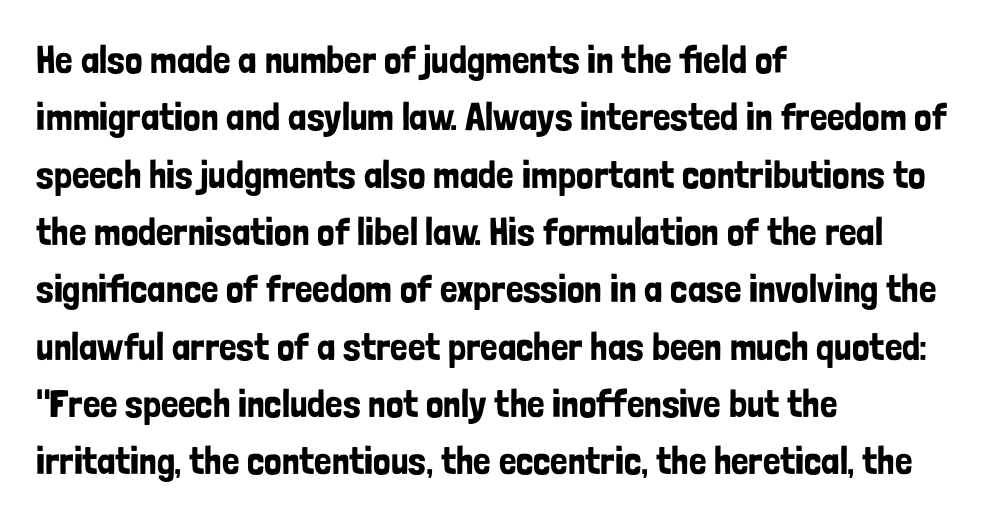
Quick note: not italic, upright. The rendering uses natural spacing where letterforms have individual widths. Where is the straight margin? On the left. How are the letters spaced? Ordinarily, with no added tracking. Summary of vertical rhythm: regular, with standard interline spacing.
